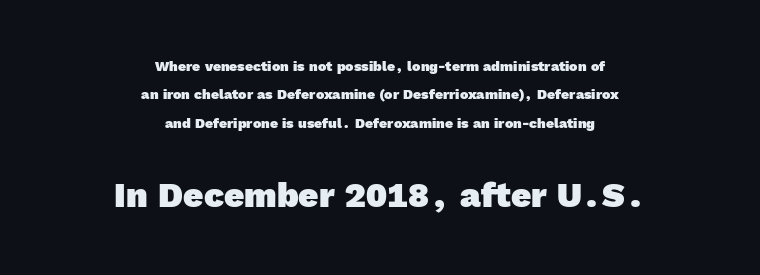
Q: Is the text bold? A: Yes.
Q: Is the typeface a serif or a sans-serif typeface? A: Sans-serif.
Q: Is the text underlined? A: No.
Q: How is the paragraph aligned? A: Centered.
Q: Is the spacing between letters normal or unusually wide? A: Normal.
Q: Is the spacing between lines tight, normal or loose? A: Loose.
Q: Which block of text is set in a larger size, the first (top) or the second (bottom)? A: The second (bottom) one.
Q: Width (condensed, normal, or wide)? A: Normal.
Q: x-height? A: Medium.
Q: Monospaced? A: No.
